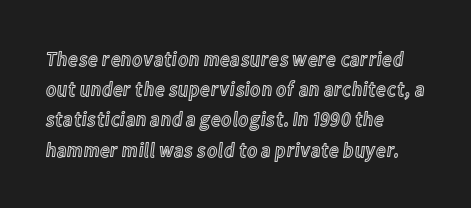
The image shows 21 px text type; set left-aligned, normal line spacing (1.44x), normal letter spacing, not underlined.
